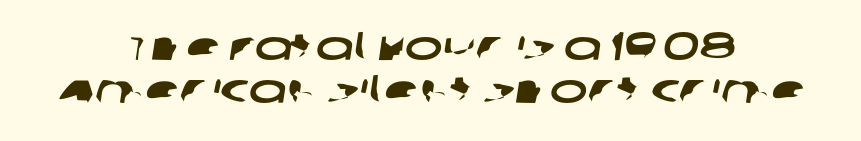
Does extra space separate the letters? No, they use regular spacing. Grotesque or geometric, the face here clearly has no serifs. Is the block centered? Yes — each line is placed symmetrically about the middle. The zone under the glyphs is completely vacant. The vertical gap from one line to the next is small. Think of a printed novel: that variable character pitch is what you see here.
